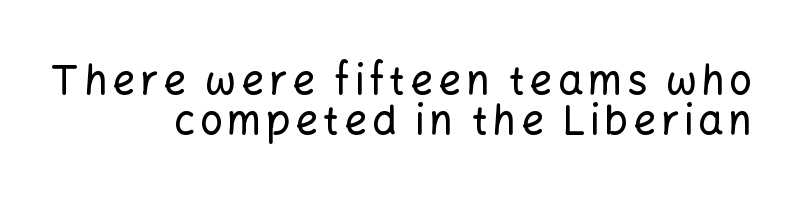
The typeface chosen for these lines omits serifs. The passage shown is typed in a proportional face where columns would drift. Horizontal alignment here is rightward, an uncommon choice for prose. The font's upright variant was chosen for this text. Summary of vertical rhythm: compact, with narrow interline spacing. Beneath every word, the page is bare.
